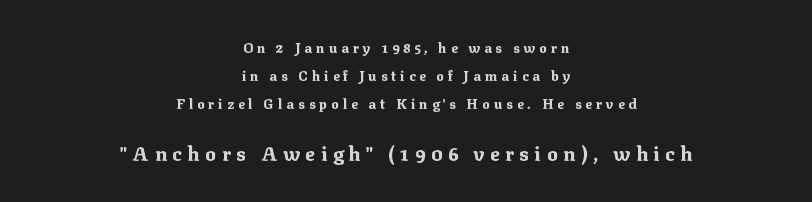
Q: Is the text bold? A: Yes.
Q: Is the text italic (slanted)? A: No, it is upright.
Q: Is the text underlined? A: No.
Q: How is the paragraph aligned? A: Centered.
Q: Is the spacing between letters normal or unusually wide? A: Unusually wide.
Q: Is the spacing between lines tight, normal or loose? A: Loose.
Q: Which block of text is set in a larger size, the first (top) or the second (bottom)? A: The second (bottom) one.
